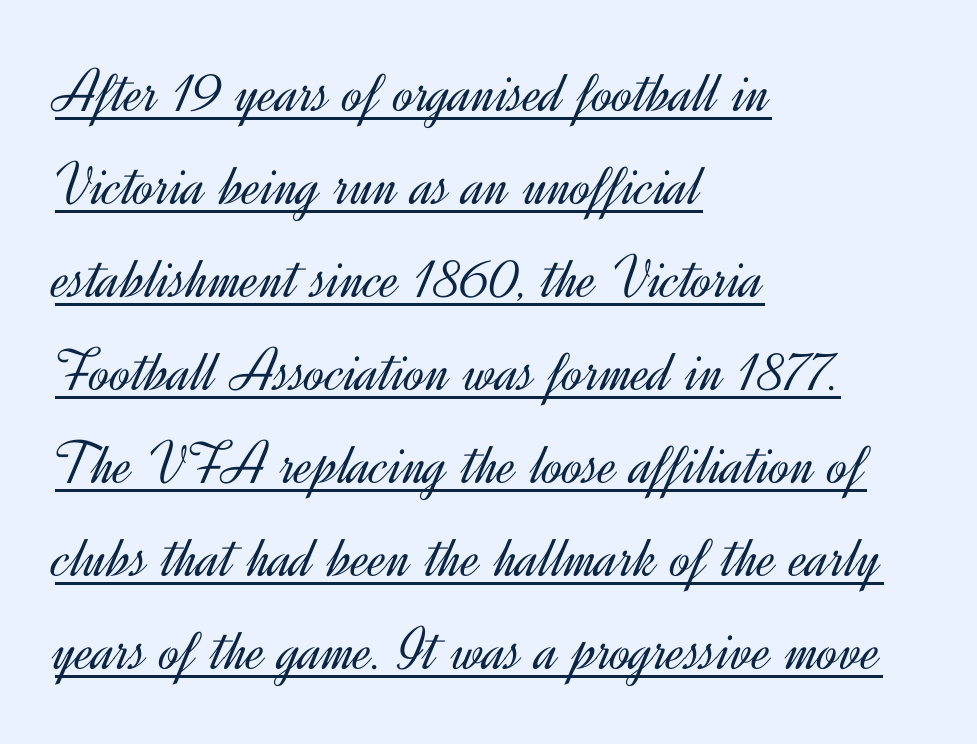
Is this a fixed-width face? No — the glyphs have proportional, varying widths. This block has exactly the height ordinary leading produces. In terms of letterspacing, this is plain default setting. Each line of the rendering has a horizontal stroke beneath the glyphs.
